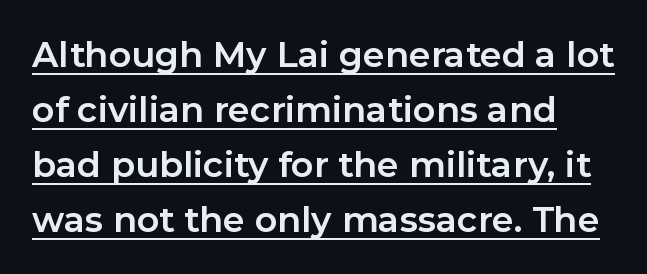
The image shows 35 px bold sans-serif type, upright; set normal line spacing (1.57x), normal letter spacing, underlined; low stroke contrast and a medium x-height.
